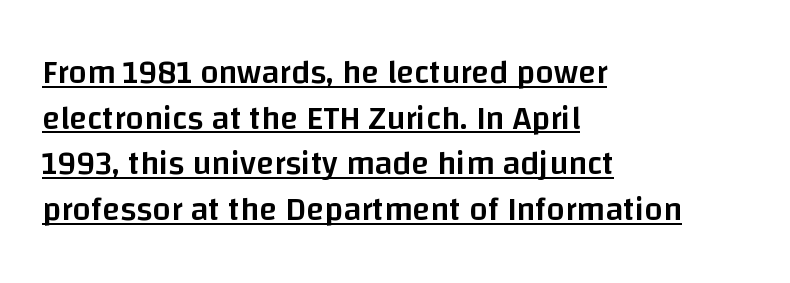
Does the lettering tilt? It doesn't — this is upright. Character widths vary here, with narrow letters taking less room than wide ones. Between one letter and the next there's only the usual sliver of space. To sum up the face: it is a sans, with no serifs. A bit beefed up — I'd call it semibold rather than bold.
